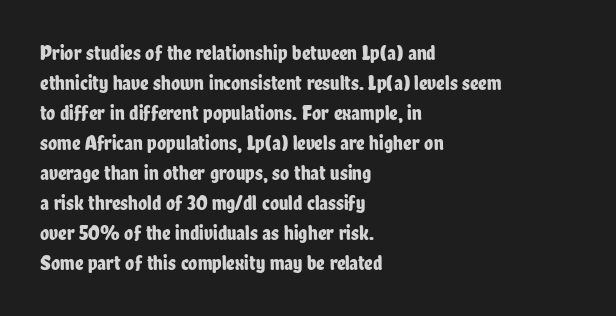
The image shows 21 px text type, upright; set left-aligned, normal line spacing (1.43x), normal letter spacing, not underlined.
